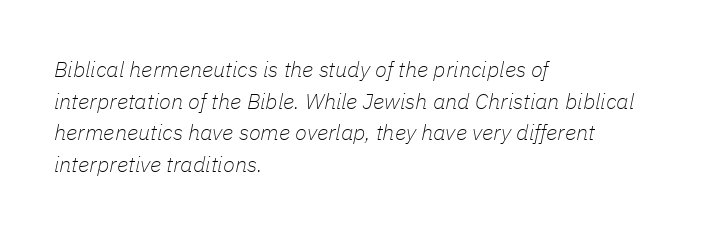
The image shows 22 px text type, italic (leaning right); set left-aligned, normal line spacing (1.44x), normal letter spacing, not underlined.
